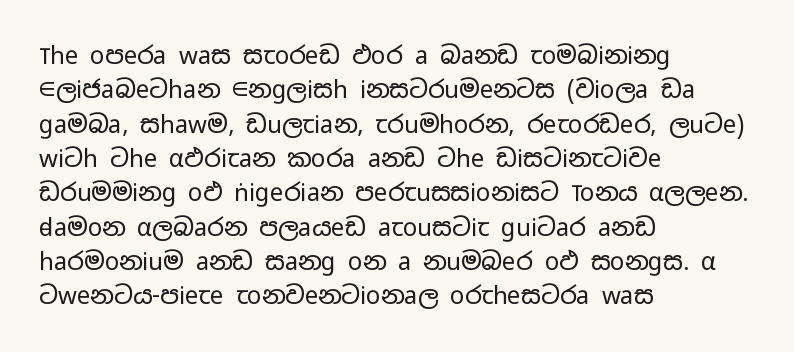
Q: Is the text bold? A: No.
Q: Is the text italic (slanted)? A: No, it is upright.
Q: Is the text underlined? A: No.
Q: How is the paragraph aligned? A: Left-aligned.
Q: Is the spacing between letters normal or unusually wide? A: Normal.
Q: Is the spacing between lines tight, normal or loose? A: Normal.
